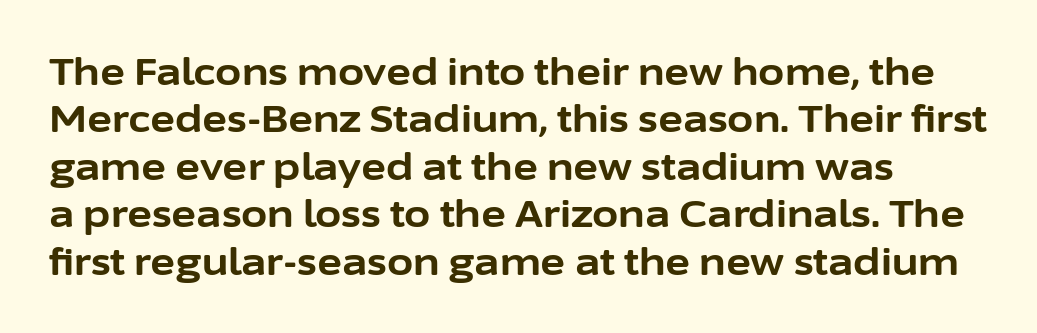
The image shows 38 px bold sans-serif type, upright; set left-aligned, normal line spacing (1.25x), normal letter spacing, not underlined; low stroke contrast and a medium x-height.
